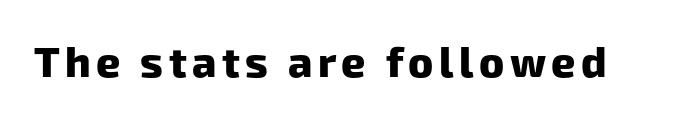
Here the designer chose a conventional face with non-uniform glyph widths. The zone under the glyphs is completely vacant. Classification — sans serif. Pretty heavy lettering here — definitely bold.
